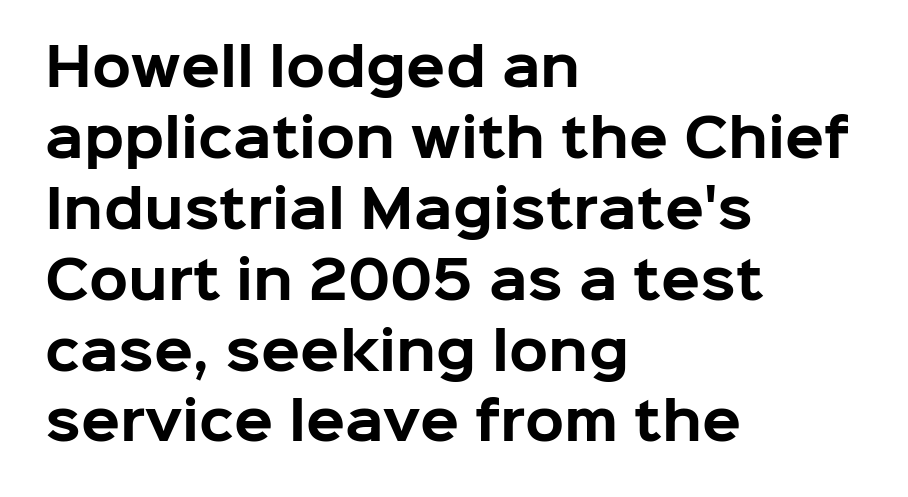
Q: Is the text bold? A: Yes.
Q: Is the text italic (slanted)? A: No, it is upright.
Q: Is the typeface a serif or a sans-serif typeface? A: Sans-serif.
Q: Is the text underlined? A: No.
Q: How is the paragraph aligned? A: Left-aligned.
Q: Is the spacing between letters normal or unusually wide? A: Normal.
Q: Is the spacing between lines tight, normal or loose? A: Normal.
Q: Width (condensed, normal, or wide)? A: Normal.
Q: Stroke contrast? A: Low.
Q: x-height? A: Medium.
Q: Monospaced? A: No.
